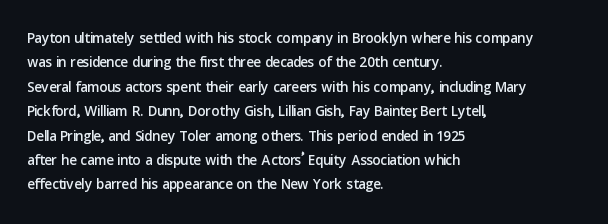
Q: Is the text italic (slanted)? A: No, it is upright.
Q: Is the text underlined? A: No.
Q: How is the paragraph aligned? A: Left-aligned.
Q: Is the spacing between letters normal or unusually wide? A: Normal.
